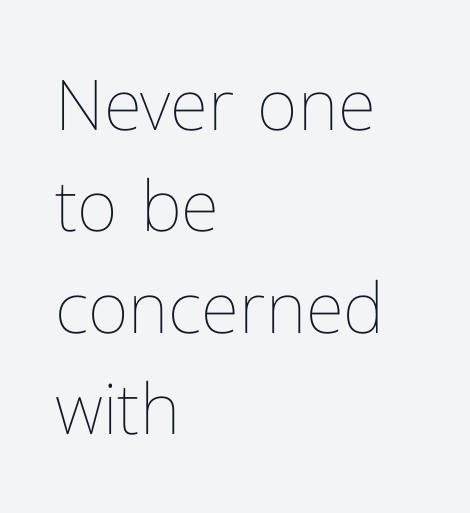
{"italic": "no", "bold": "no", "weight": "thin", "width": "normal", "stroke_contrast": "low", "x_height": "medium", "monospaced": "no", "underline": "no", "align": "left", "line_spacing": "normal", "line_spacing_ratio": 1.45, "letter_spacing": "normal", "letter_spacing_em": 0.0, "glyph_px": 70}
